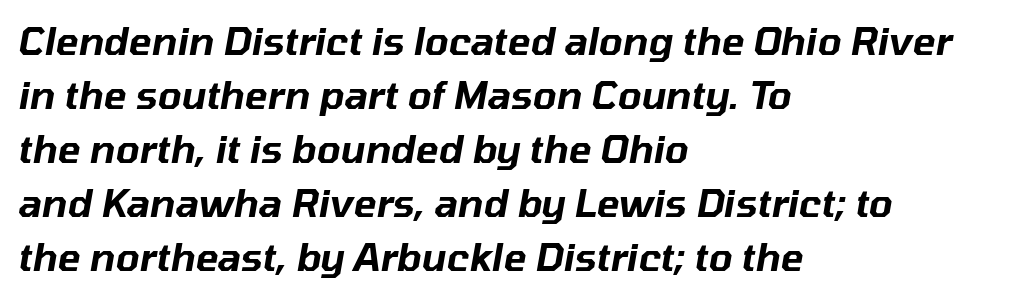
Baseline-to-baseline distance is the conventional proportion of letter height. Think of a printed novel: that variable character pitch is what you see here. You could call the tracking neutral — neither tight nor loose. Yep, that's italic — everything's leaning. Glance below the letters and you will spot only blank space. Leftover space on each line is placed entirely after the last word.
